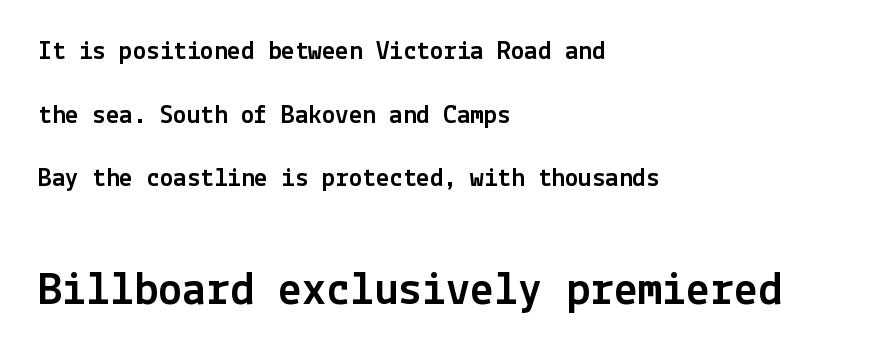
{"serif": "no", "italic": "no", "width": "normal", "x_height": "medium", "underline": "no", "align": "left", "line_spacing": "loose", "line_spacing_ratio": 2.36, "letter_spacing": "normal", "letter_spacing_em": 0.0, "larger_block": "second", "size_ratio": 1.78, "glyph_px": 48}
